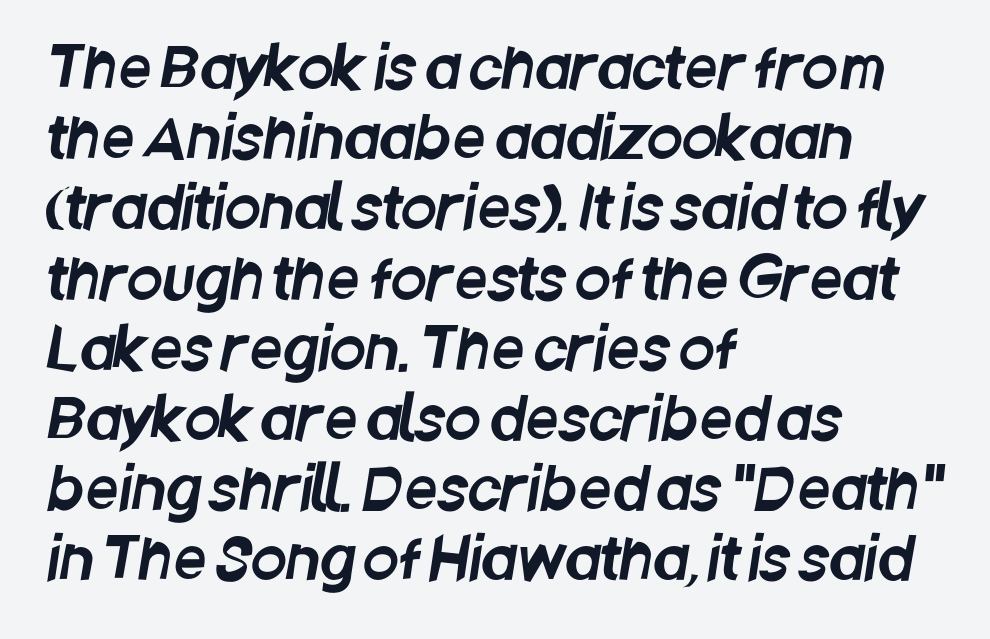
Think of a printed novel: that variable character pitch is what you see here. Bare-footed words on every line. A classic flush-left, rag-right setting is used for this passage. Words appear dense and cohesive because spacing is normal. Font category for this specimen: sans-serif.
